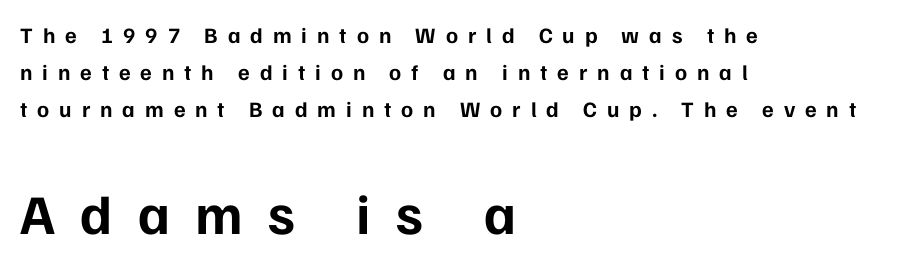
{"serif": "no", "italic": "no", "bold": "yes", "weight": "bold", "width": "normal", "stroke_contrast": "low", "x_height": "medium", "monospaced": "no", "underline": "no", "align": "left", "line_spacing": "normal", "line_spacing_ratio": 1.68, "letter_spacing": "wide", "letter_spacing_em": 0.45, "larger_block": "second", "size_ratio": 2.55, "glyph_px": 56}
